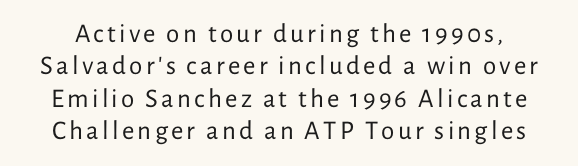
The image shows 27 px text type, upright; set line spacing 1.2x, not underlined.
